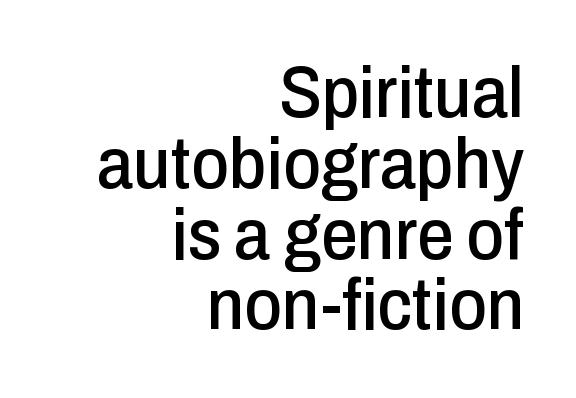
{"serif": "no", "italic": "no", "width": "condensed", "stroke_contrast": "low", "x_height": "medium", "monospaced": "no", "underline": "no", "align": "right", "line_spacing": "tight", "line_spacing_ratio": 0.97, "letter_spacing": "normal", "letter_spacing_em": 0.0, "glyph_px": 73}
